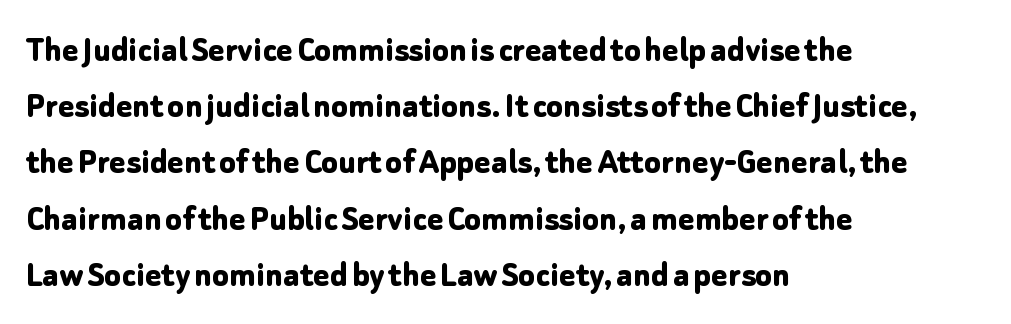
Q: Is the text bold? A: Yes.
Q: Is the text italic (slanted)? A: No, it is upright.
Q: Is the typeface a serif or a sans-serif typeface? A: Sans-serif.
Q: Is the text underlined? A: No.
Q: How is the paragraph aligned? A: Left-aligned.
Q: Is the spacing between letters normal or unusually wide? A: Normal.
Q: Is the spacing between lines tight, normal or loose? A: Normal.
Q: Width (condensed, normal, or wide)? A: Normal.
Q: Stroke contrast? A: Low.
Q: x-height? A: Medium.
Q: Monospaced? A: No.
